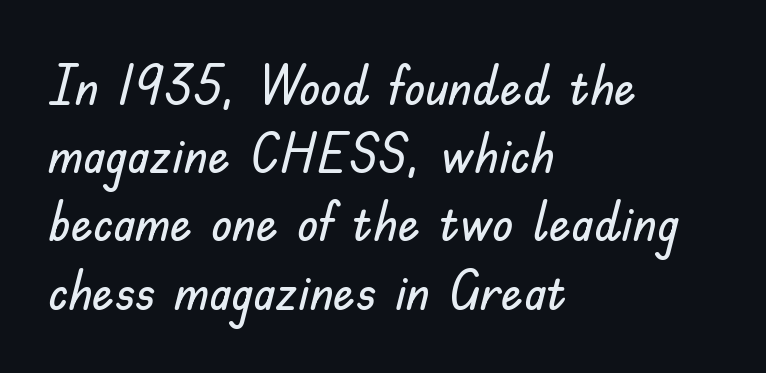
{"serif": "no", "width": "normal", "stroke_contrast": "low", "x_height": "small", "monospaced": "no", "underline": "no", "align": "left", "line_spacing_ratio": 1.24, "letter_spacing": "normal", "letter_spacing_em": 0.0, "glyph_px": 55}
